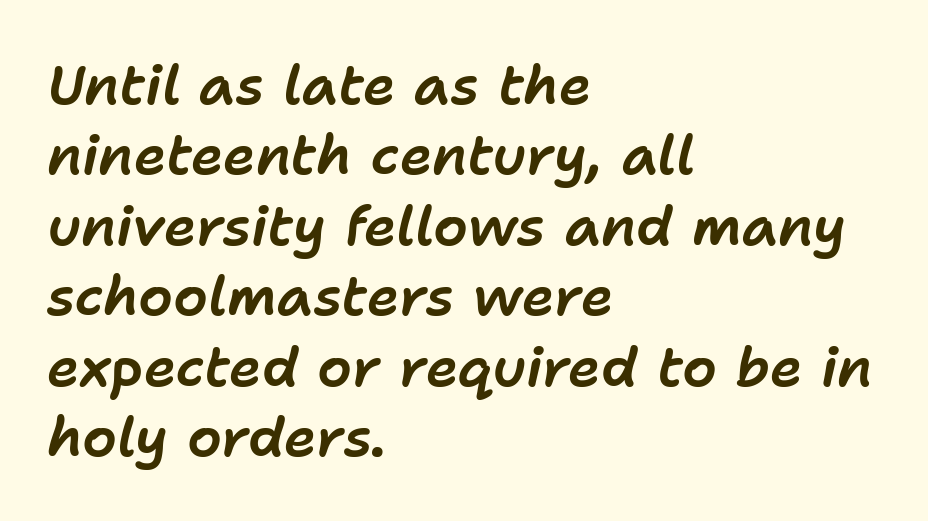
Q: Is the text italic (slanted)? A: Yes, it leans right by about 11 degrees.
Q: Is the text underlined? A: No.
Q: How is the paragraph aligned? A: Left-aligned.
Q: Is the spacing between letters normal or unusually wide? A: Normal.
Q: Is the spacing between lines tight, normal or loose? A: Normal.
Q: Width (condensed, normal, or wide)? A: Normal.
Q: Stroke contrast? A: Low.
Q: x-height? A: Medium.
Q: Monospaced? A: No.
